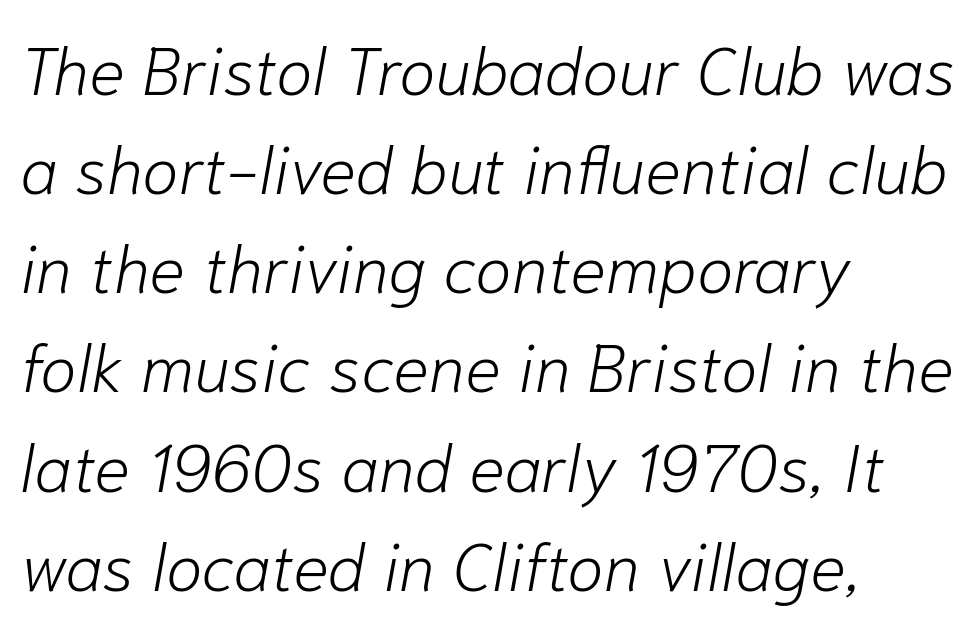
The line texture is even and compact thanks to regular tracking. The ragged edge is on the right, which tells us the setting is flush left. A clean baseline with only descenders dipping below it. Successive baselines arrive at the customary interval. Compared with ordinary roman type, these characters are visibly tilted. Stems and bowls with no extra thickness — not bold.
